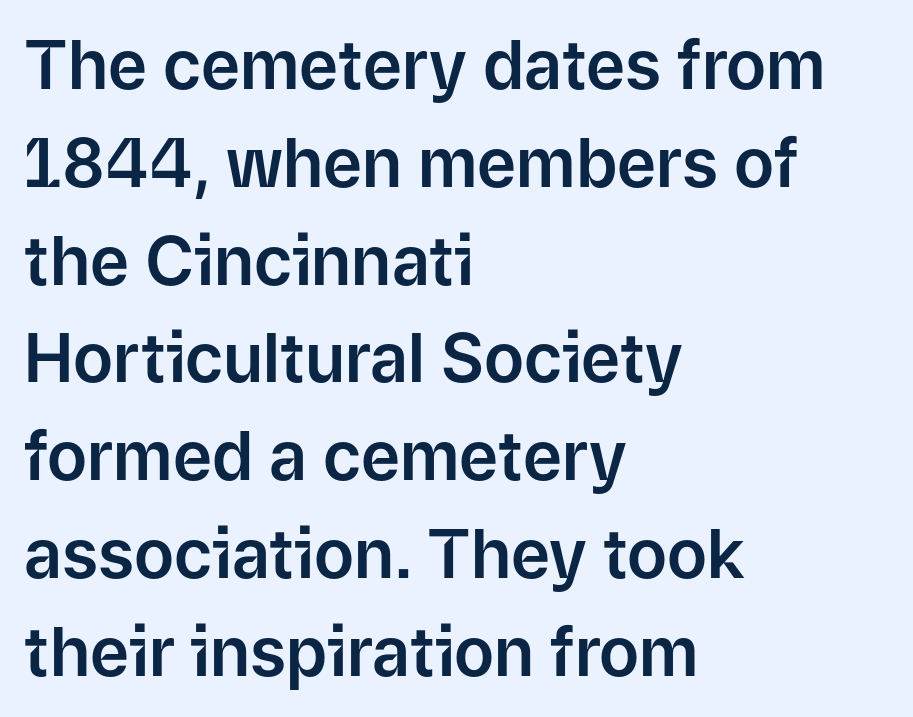
The image shows 67 px sans-serif type, upright; set left-aligned, normal line spacing (1.46x), normal letter spacing, not underlined; low stroke contrast and a medium x-height.
